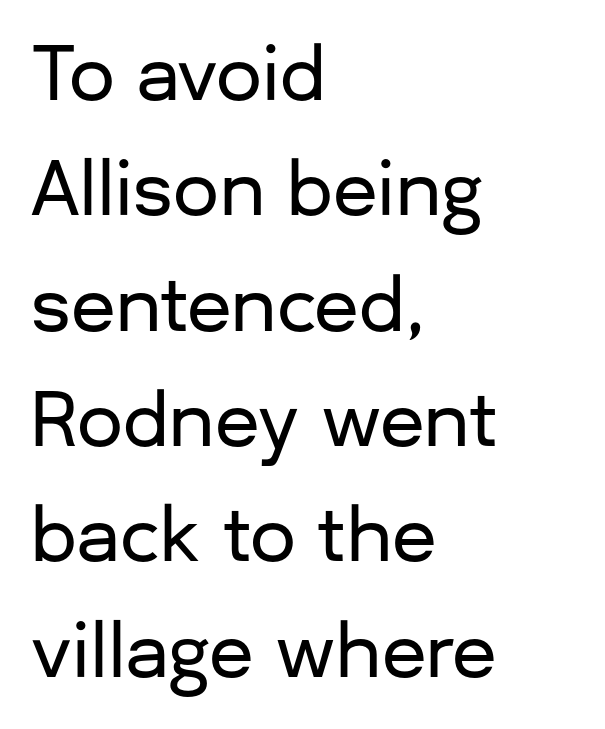
Q: Is the text italic (slanted)? A: No, it is upright.
Q: Is the typeface a serif or a sans-serif typeface? A: Sans-serif.
Q: Is the text underlined? A: No.
Q: How is the paragraph aligned? A: Left-aligned.
Q: Is the spacing between letters normal or unusually wide? A: Normal.
Q: Is the spacing between lines tight, normal or loose? A: Normal.
Q: Width (condensed, normal, or wide)? A: Normal.
Q: Stroke contrast? A: Low.
Q: x-height? A: Medium.
Q: Monospaced? A: No.
